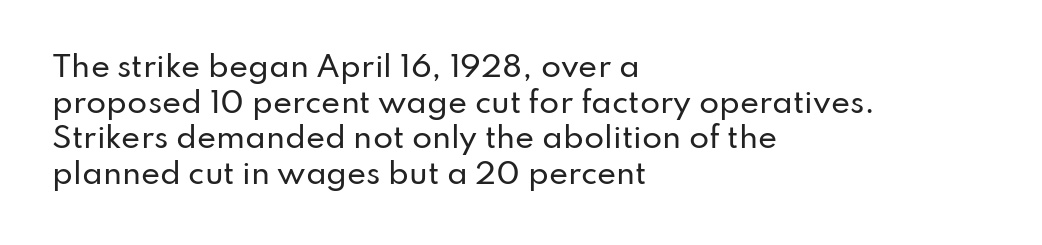
The letters advance in unequal steps, a hallmark of proportional type. The area under the type is left untouched. Left-aligned paragraph, ragged on the right. Default kerning and tracking; the words read as compact shapes. What kind of face is this? One without serifs — a sans. The letters stand straight up with perfectly vertical stems.
